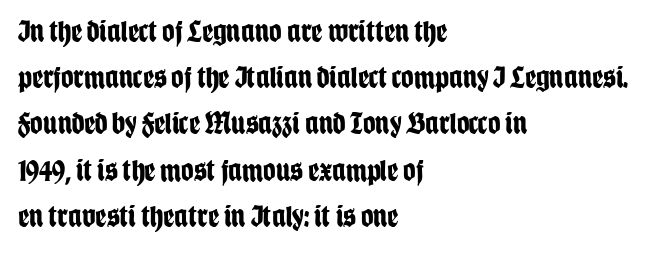
{"serif": "no", "italic": "no", "bold": "yes", "weight": "bold", "width": "condensed", "stroke_contrast": "low", "x_height": "large", "monospaced": "no", "underline": "no", "align": "left", "line_spacing": "normal", "line_spacing_ratio": 1.49, "letter_spacing": "normal", "letter_spacing_em": 0.0, "glyph_px": 31}
